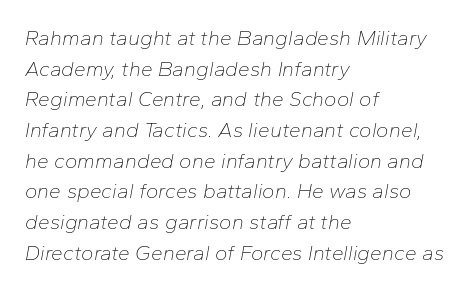
{"italic": "yes", "lean": "right", "slant_degrees": 10, "bold": "no", "underline": "no", "align": "left", "line_spacing": "normal", "line_spacing_ratio": 1.46, "letter_spacing": "normal", "letter_spacing_em": 0.0, "glyph_px": 21}
